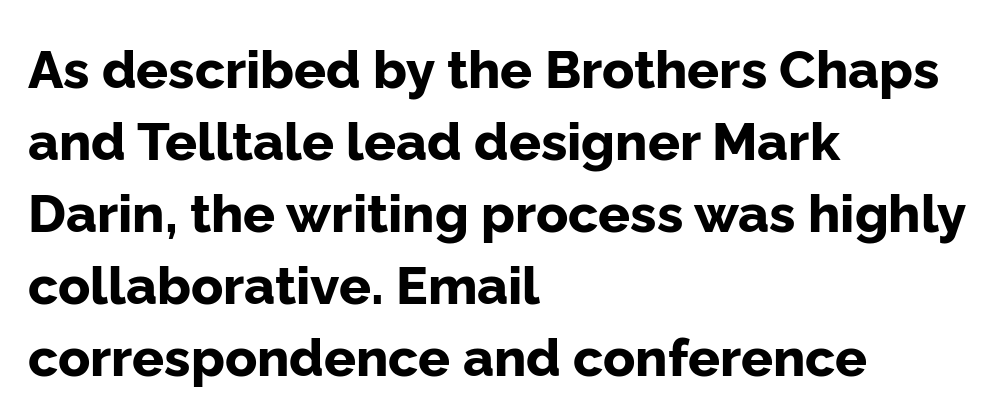
Q: Is the text bold? A: Yes.
Q: Is the text italic (slanted)? A: No, it is upright.
Q: Is the typeface a serif or a sans-serif typeface? A: Sans-serif.
Q: Is the text underlined? A: No.
Q: How is the paragraph aligned? A: Left-aligned.
Q: Is the spacing between letters normal or unusually wide? A: Normal.
Q: Is the spacing between lines tight, normal or loose? A: Normal.
Q: Width (condensed, normal, or wide)? A: Normal.
Q: Stroke contrast? A: Low.
Q: x-height? A: Medium.
Q: Monospaced? A: No.
